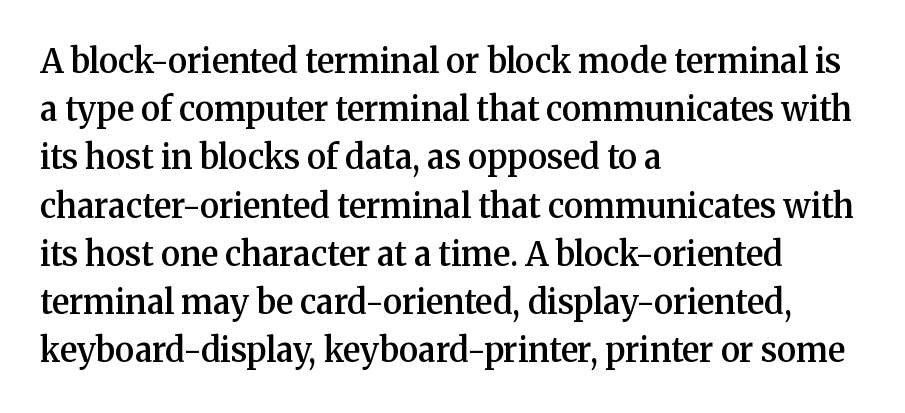
{"serif": "yes", "italic": "no", "bold": "semi", "weight": "semibold", "width": "normal", "stroke_contrast": "medium", "x_height": "medium", "monospaced": "no", "underline": "no", "align": "left", "line_spacing": "normal", "line_spacing_ratio": 1.46, "letter_spacing": "normal", "letter_spacing_em": 0.0, "glyph_px": 33}
